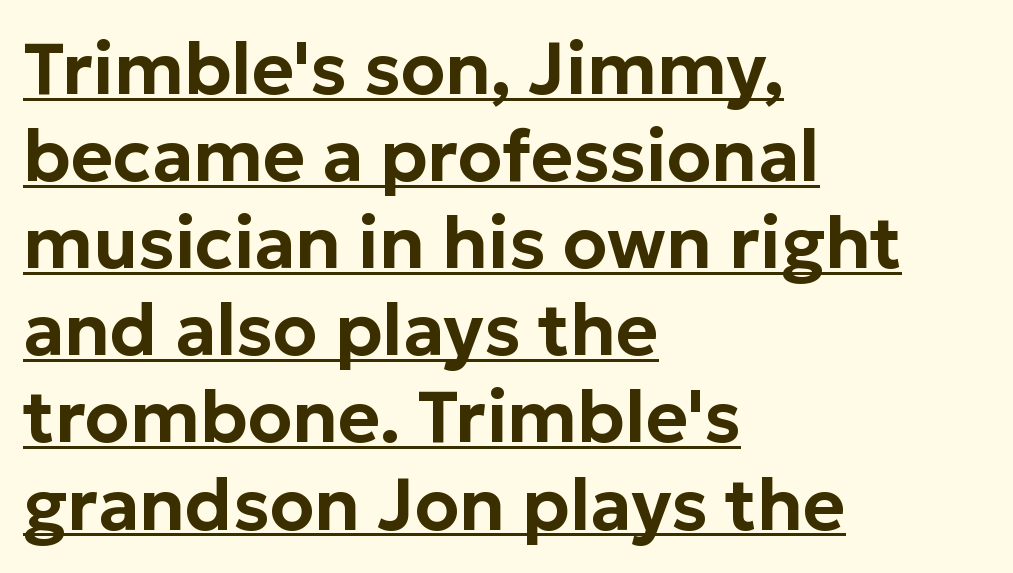
Q: Is the text italic (slanted)? A: No, it is upright.
Q: Is the typeface a serif or a sans-serif typeface? A: Sans-serif.
Q: Is the text underlined? A: Yes.
Q: How is the paragraph aligned? A: Left-aligned.
Q: Is the spacing between letters normal or unusually wide? A: Normal.
Q: Width (condensed, normal, or wide)? A: Normal.
Q: Stroke contrast? A: Low.
Q: x-height? A: Medium.
Q: Monospaced? A: No.
